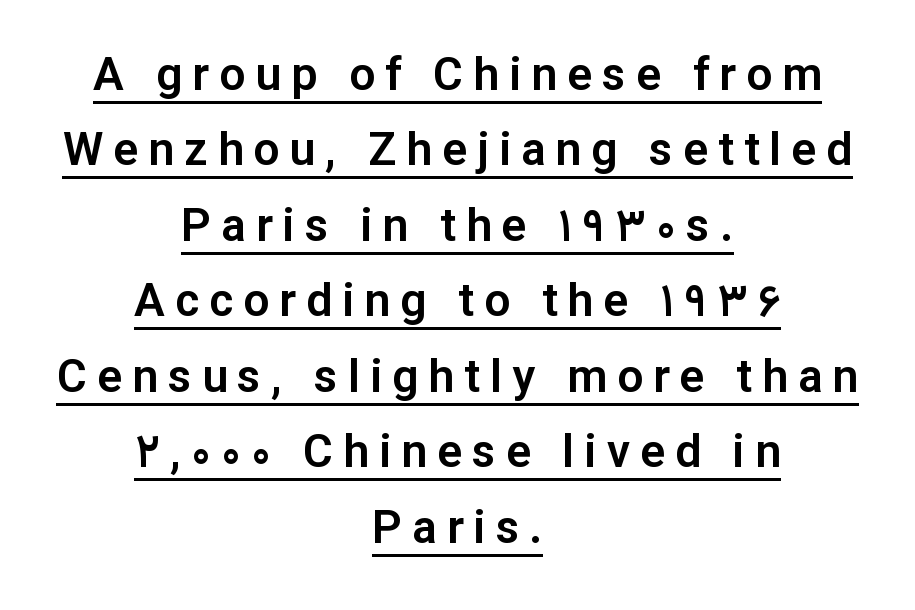
{"serif": "no", "italic": "no", "width": "normal", "stroke_contrast": "low", "x_height": "medium", "monospaced": "no", "underline": "yes", "align": "center", "line_spacing": "normal", "line_spacing_ratio": 1.64, "letter_spacing": "wide", "letter_spacing_em": 0.22, "glyph_px": 46}
